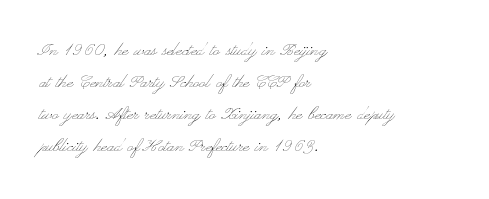
The image shows 21 px text type; set left-aligned, normal line spacing (1.53x), normal letter spacing, not underlined.
